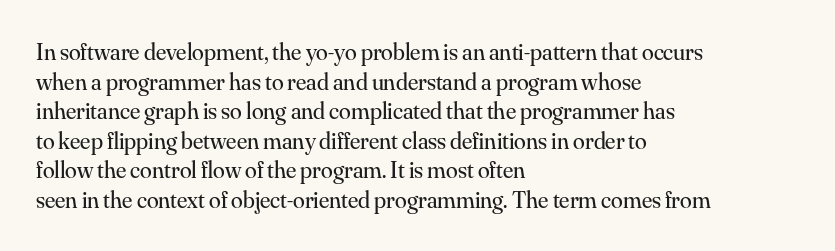
Q: Is the text bold? A: No.
Q: Is the text italic (slanted)? A: No, it is upright.
Q: Is the text underlined? A: No.
Q: How is the paragraph aligned? A: Left-aligned.
Q: Is the spacing between letters normal or unusually wide? A: Normal.
